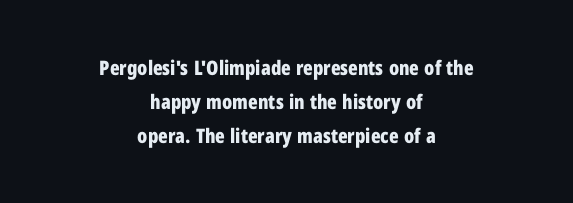
The image shows 20 px bold type, upright; set centered, line spacing 1.71x, normal letter spacing, not underlined.
